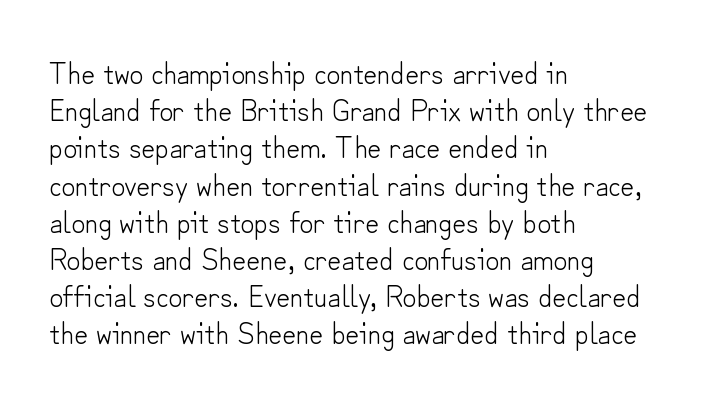
Q: Is the text bold? A: No.
Q: Is the text italic (slanted)? A: No, it is upright.
Q: Is the typeface a serif or a sans-serif typeface? A: Sans-serif.
Q: Is the text underlined? A: No.
Q: How is the paragraph aligned? A: Left-aligned.
Q: Is the spacing between letters normal or unusually wide? A: Normal.
Q: Width (condensed, normal, or wide)? A: Normal.
Q: Stroke contrast? A: Low.
Q: x-height? A: Small.
Q: Monospaced? A: No.
